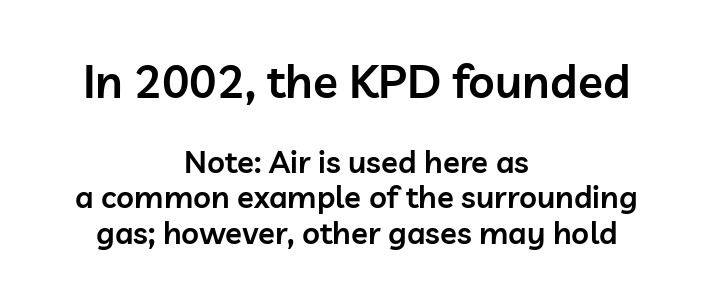
The specimen omits any rule beneath the text block's lines. The designer went with a sans here, leaving each stem footless. Stems and bowls a touch heavier than normal — semibold. Each line is balanced around a shared central axis. How would I describe the line gaps? Narrow and economical.
